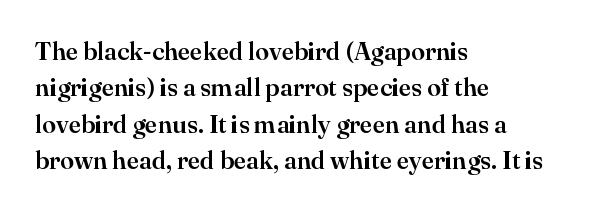
{"italic": "no", "underline": "no", "align": "left", "line_spacing": "normal", "line_spacing_ratio": 1.46, "letter_spacing": "normal", "letter_spacing_em": 0.0, "glyph_px": 25}
